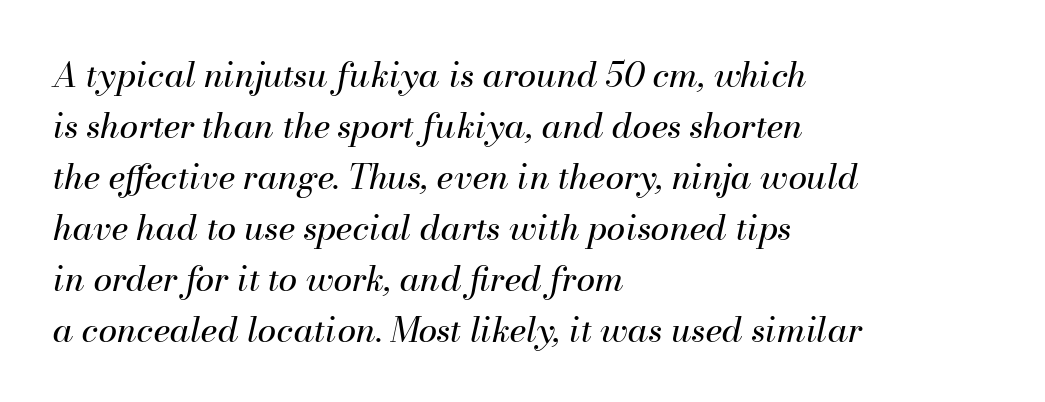
{"italic": "yes", "lean": "right", "slant_degrees": 13, "bold": "no", "weight": "regular", "width": "normal", "stroke_contrast": "medium", "x_height": "small", "monospaced": "no", "underline": "no", "align": "left", "line_spacing": "normal", "line_spacing_ratio": 1.5, "letter_spacing": "normal", "letter_spacing_em": 0.0, "glyph_px": 34}
